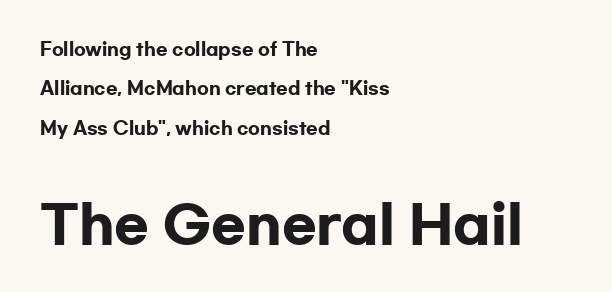
Compare the two chunks: the lower has the greater cap height. The rendering uses natural spacing where letterforms have individual widths. Strokes here are thick enough to call this a true bold. The setting favours the left margin, as ordinary paragraphs usually do.
